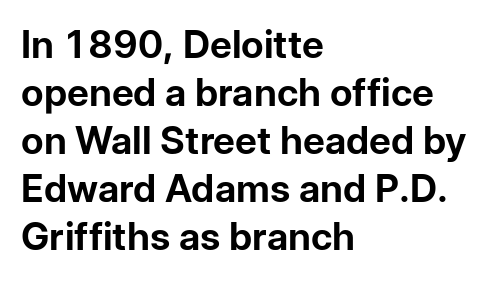
Q: Is the text bold? A: Yes.
Q: Is the text italic (slanted)? A: No, it is upright.
Q: Is the typeface a serif or a sans-serif typeface? A: Sans-serif.
Q: Is the text underlined? A: No.
Q: How is the paragraph aligned? A: Left-aligned.
Q: Is the spacing between letters normal or unusually wide? A: Normal.
Q: Is the spacing between lines tight, normal or loose? A: Normal.
Q: Width (condensed, normal, or wide)? A: Normal.
Q: Stroke contrast? A: Low.
Q: x-height? A: Medium.
Q: Monospaced? A: No.
